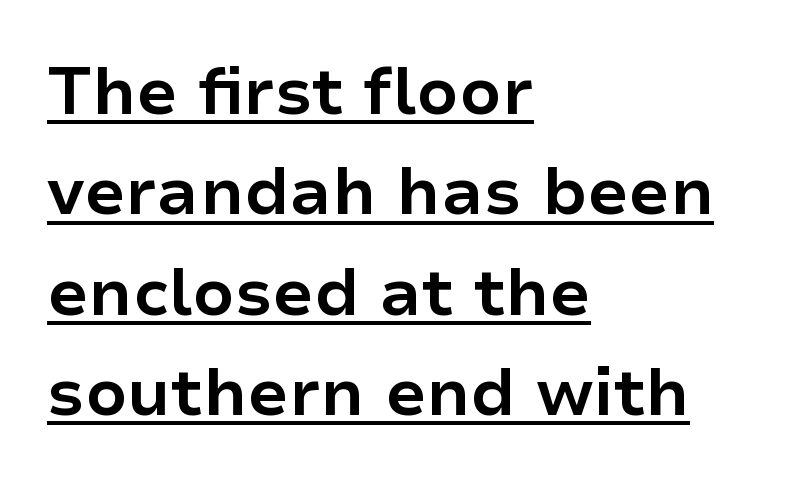
{"serif": "no", "italic": "no", "bold": "yes", "weight": "bold", "width": "normal", "stroke_contrast": "low", "x_height": "medium", "monospaced": "no", "underline": "yes", "align": "left", "line_spacing": "normal", "line_spacing_ratio": 1.52, "letter_spacing": "normal", "letter_spacing_em": 0.0, "glyph_px": 66}
